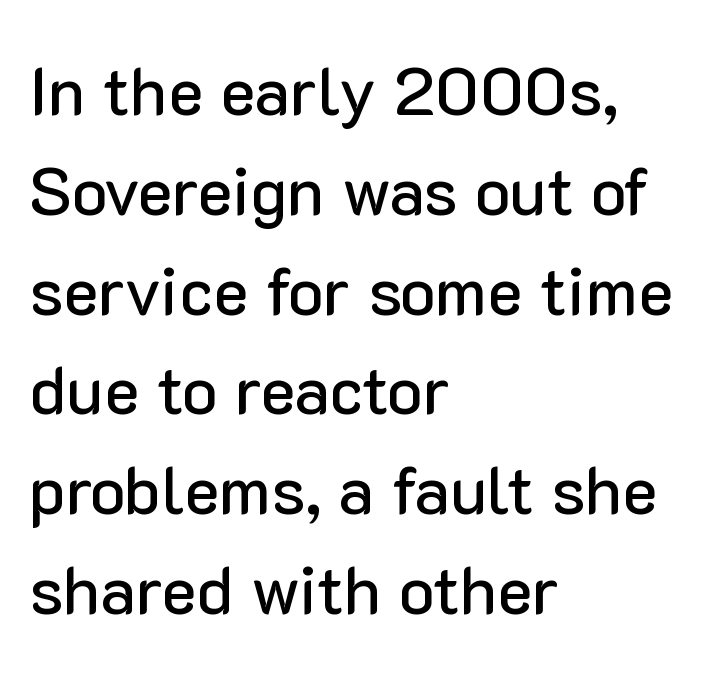
Characters follow at the spacing the type designer built in. Is there much room between lines? A standard amount, neither cramped nor airy. Tall strokes in this sample are plumb rather than angled. Letterform terminals end flat and unadorned throughout the passage. Character widths vary here, with narrow letters taking less room than wide ones.
